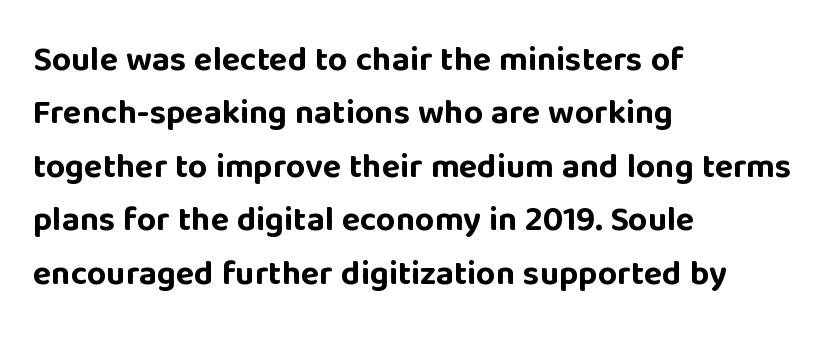
{"serif": "no", "italic": "no", "bold": "yes", "weight": "bold", "width": "normal", "stroke_contrast": "low", "x_height": "large", "monospaced": "no", "underline": "no", "align": "left", "line_spacing": "normal", "line_spacing_ratio": 1.57, "letter_spacing": "normal", "letter_spacing_em": 0.0, "glyph_px": 34}
